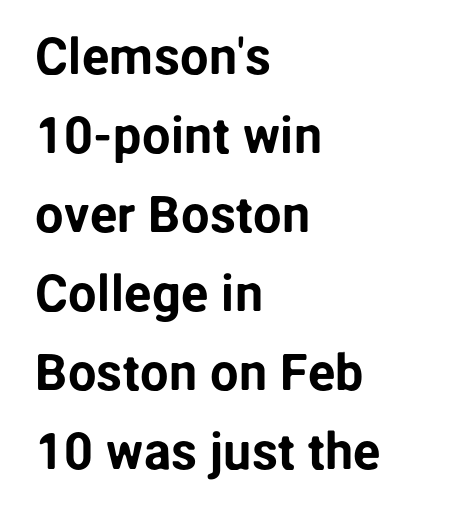
The type is set solid horizontally, with unmodified tracking. Serif or sans? Sans — the stroke terminals are bare. Words float on clear page, feet unadorned. In CSS terms this would be text-align: left. The face used here is proportionally spaced, like ordinary book or web type. Vertical spacing — default.
